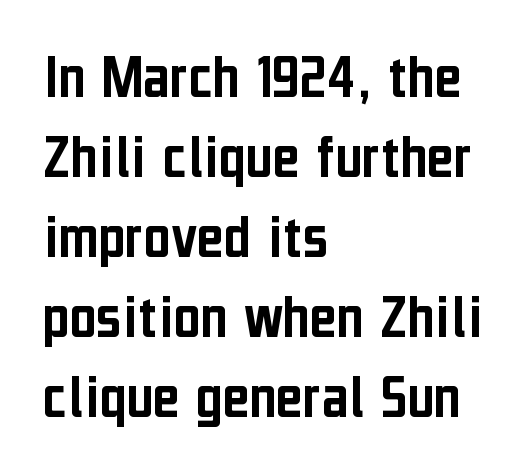
The image shows 65 px condensed sans-serif type, upright; set left-aligned, line spacing 1.23x, normal letter spacing, not underlined; low stroke contrast and a medium x-height.
